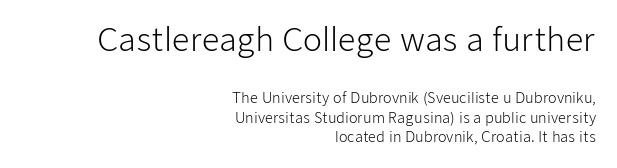
The initial chunk of copy outweighs the following chunk in type size. Any mark beneath the type? The region is blank. The font's upright variant was chosen for this text. These lines sit exactly where default settings would place them.
